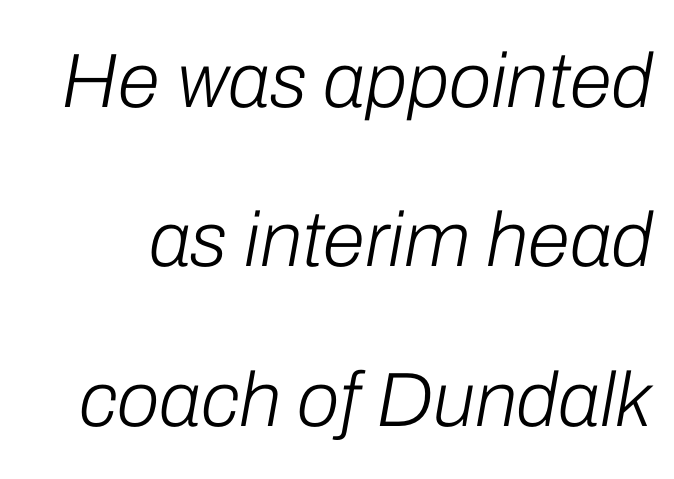
Q: Is the text bold? A: No.
Q: Is the text italic (slanted)? A: Yes, it leans right by about 10 degrees.
Q: Is the text underlined? A: No.
Q: Is the spacing between letters normal or unusually wide? A: Normal.
Q: Is the spacing between lines tight, normal or loose? A: Loose.
Q: Width (condensed, normal, or wide)? A: Normal.
Q: Stroke contrast? A: Low.
Q: x-height? A: Medium.
Q: Monospaced? A: No.
